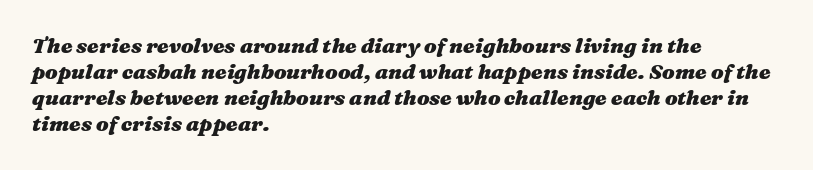
Only glyphs here, with clear space below each row. Alignment: flush left. The typesetting leans heavy: a genuine bold. The face used here has a pronounced slope to its letters.
